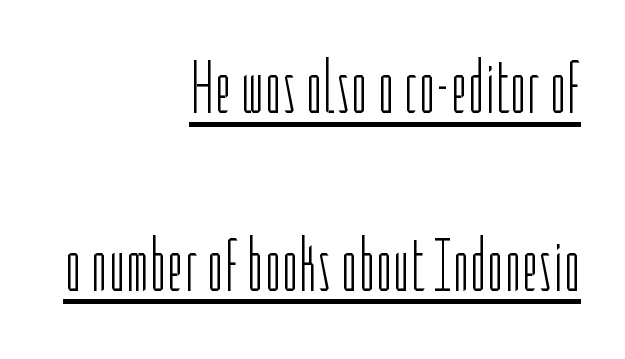
Q: Is the text bold? A: No.
Q: Is the text italic (slanted)? A: No, it is upright.
Q: Is the typeface a serif or a sans-serif typeface? A: Sans-serif.
Q: Is the text underlined? A: Yes.
Q: How is the paragraph aligned? A: Right-aligned.
Q: Is the spacing between letters normal or unusually wide? A: Normal.
Q: Is the spacing between lines tight, normal or loose? A: Loose.
Q: Width (condensed, normal, or wide)? A: Condensed.
Q: Stroke contrast? A: Low.
Q: x-height? A: Medium.
Q: Monospaced? A: No.
